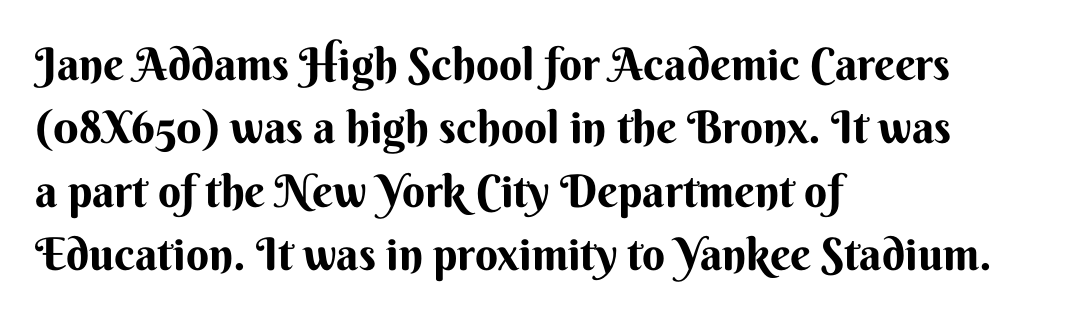
{"serif": "no", "italic": "no", "bold": "yes", "weight": "bold", "width": "normal", "stroke_contrast": "medium", "x_height": "small", "monospaced": "no", "underline": "no", "align": "left", "line_spacing": "normal", "line_spacing_ratio": 1.41, "letter_spacing": "normal", "letter_spacing_em": 0.0, "glyph_px": 45}
